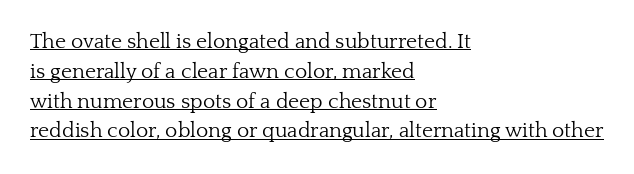
Q: Is the text bold? A: No.
Q: Is the text italic (slanted)? A: No, it is upright.
Q: Is the text underlined? A: Yes.
Q: How is the paragraph aligned? A: Left-aligned.
Q: Is the spacing between letters normal or unusually wide? A: Normal.
Q: Is the spacing between lines tight, normal or loose? A: Normal.
